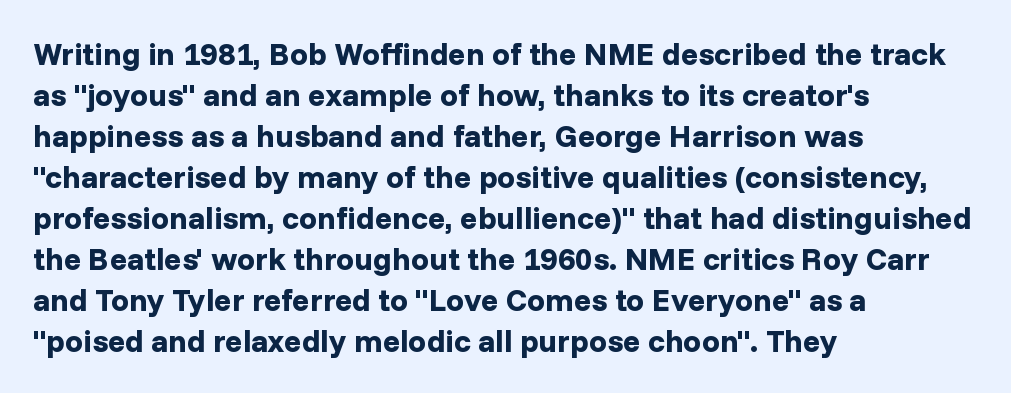
{"serif": "no", "italic": "no", "bold": "yes", "weight": "bold", "width": "normal", "stroke_contrast": "low", "x_height": "medium", "monospaced": "no", "underline": "no", "align": "left", "line_spacing": "normal", "line_spacing_ratio": 1.28, "letter_spacing": "normal", "letter_spacing_em": 0.0, "glyph_px": 32}
